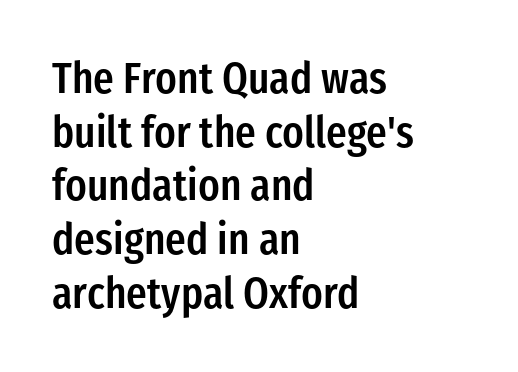
The gap between lines stays unmarked. Students, observe: this is what conventionally led text looks like. The glyphs in this specimen are sans serif. Each letter keeps its own natural width here, so spacing adapts to shape. The paragraph shown leans on its left margin.
